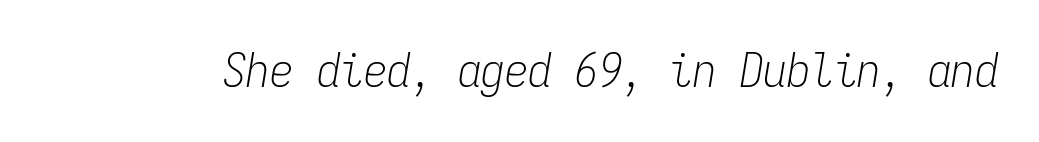
The image shows 47 px light, condensed type, italic (leaning right), monospaced; set normal letter spacing, not underlined; low stroke contrast and a medium x-height.
